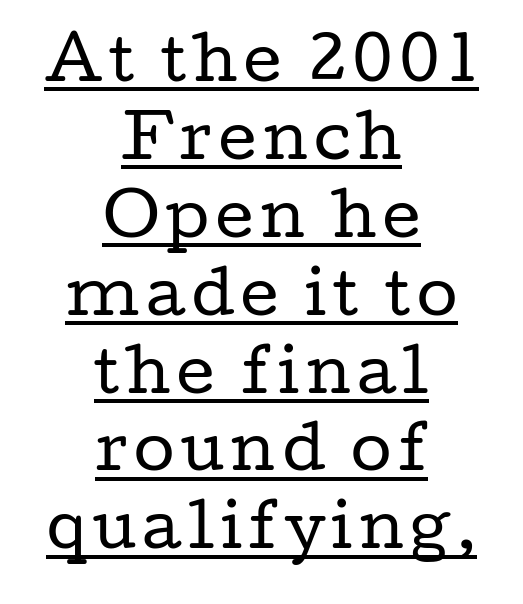
The image shows 59 px regular-weight, wide serif type, upright; set centered, normal line spacing (1.32x), underlined; low stroke contrast and a medium x-height.
